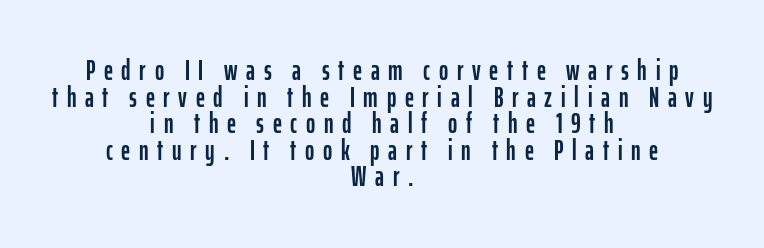
{"serif": "no", "italic": "no", "width": "condensed", "stroke_contrast": "low", "x_height": "medium", "monospaced": "no", "underline": "no", "align": "center", "line_spacing": "tight", "line_spacing_ratio": 0.95, "letter_spacing": "wide", "letter_spacing_em": 0.31, "glyph_px": 28}
